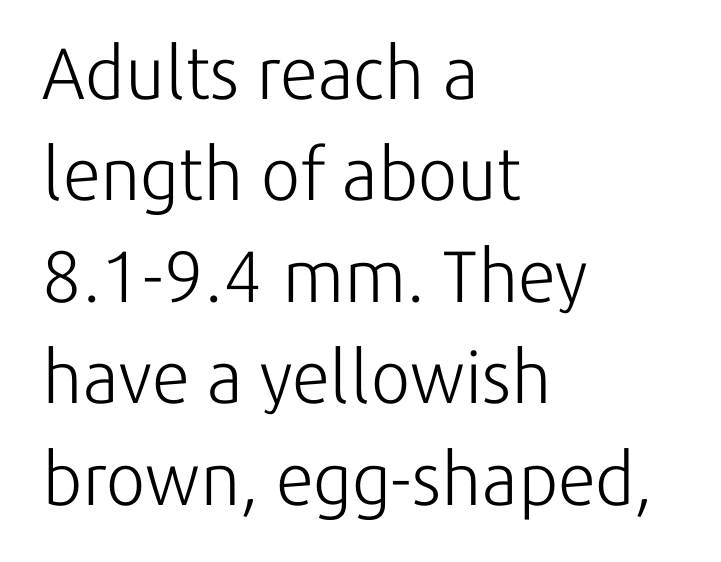
The image shows 73 px light sans-serif type, upright; set left-aligned, normal line spacing (1.39x), normal letter spacing, not underlined; low stroke contrast and a medium x-height.
